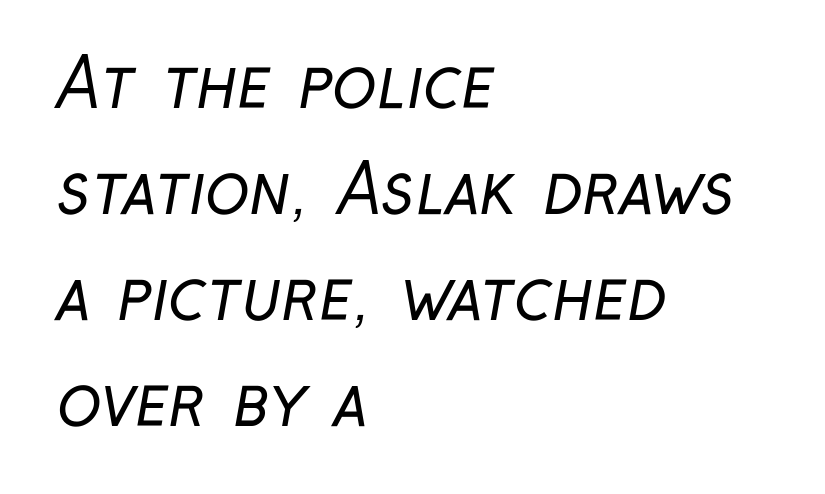
The passage shown is not bold in any degree. The font family rendered here belongs to the sans-serif group. Here the designer chose a conventional face with non-uniform glyph widths. These lines sit exactly where default settings would place them.
